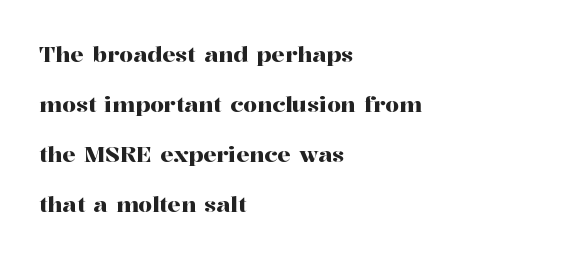
Q: Is the text italic (slanted)? A: No, it is upright.
Q: Is the text underlined? A: No.
Q: How is the paragraph aligned? A: Left-aligned.
Q: Is the spacing between letters normal or unusually wide? A: Normal.
Q: Is the spacing between lines tight, normal or loose? A: Loose.
